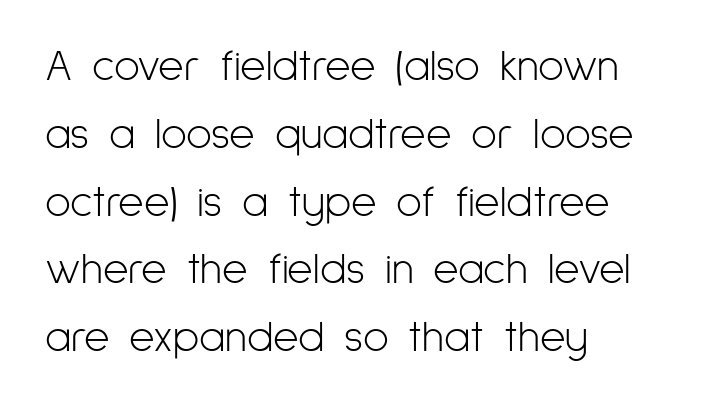
{"serif": "no", "italic": "no", "bold": "no", "weight": "light", "width": "condensed", "stroke_contrast": "low", "x_height": "medium", "monospaced": "no", "underline": "no", "align": "left", "line_spacing": "normal", "line_spacing_ratio": 1.54, "letter_spacing": "normal", "letter_spacing_em": 0.0, "glyph_px": 44}
